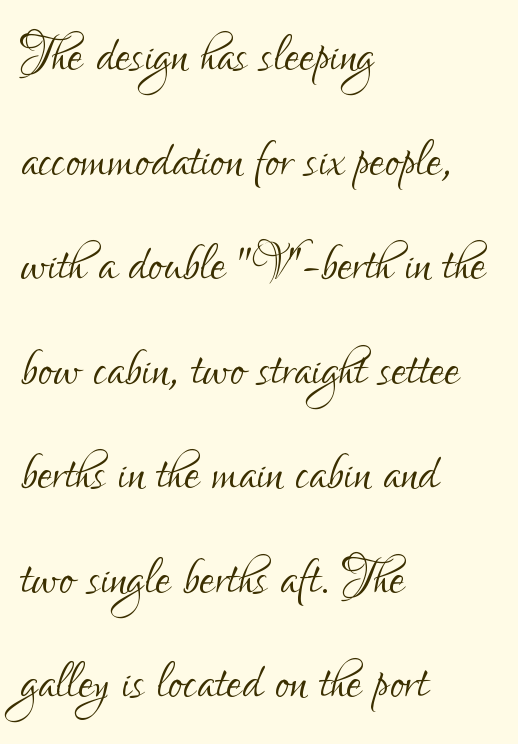
{"serif": "no", "bold": "no", "weight": "light", "width": "condensed", "stroke_contrast": "low", "x_height": "small", "monospaced": "no", "underline": "no", "align": "left", "line_spacing": "normal", "line_spacing_ratio": 1.56, "letter_spacing": "normal", "letter_spacing_em": 0.0, "glyph_px": 67}
